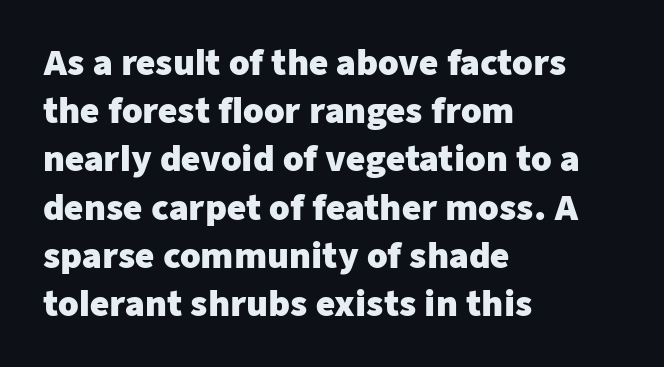
The image shows 33 px heavy sans-serif type, upright; set left-aligned, normal line spacing (1.46x), normal letter spacing, not underlined; low stroke contrast and a medium x-height.
